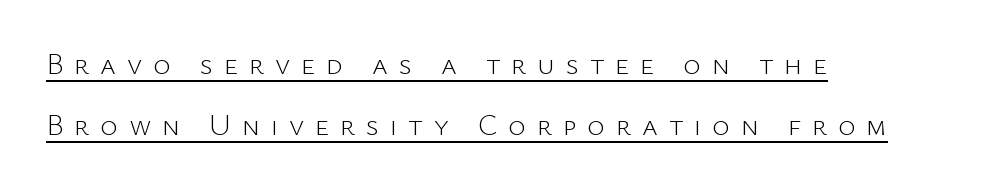
{"serif": "no", "italic": "no", "bold": "no", "weight": "light", "width": "normal", "stroke_contrast": "low", "x_height": "medium", "monospaced": "no", "underline": "yes", "align": "left", "line_spacing": "loose", "line_spacing_ratio": 2.03, "letter_spacing": "wide", "letter_spacing_em": 0.36, "glyph_px": 30}
